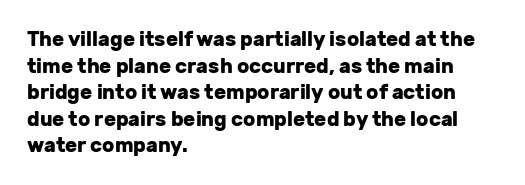
Q: Is the text bold? A: Yes.
Q: Is the text italic (slanted)? A: No, it is upright.
Q: Is the text underlined? A: No.
Q: How is the paragraph aligned? A: Left-aligned.
Q: Is the spacing between letters normal or unusually wide? A: Normal.
Q: Is the spacing between lines tight, normal or loose? A: Normal.
